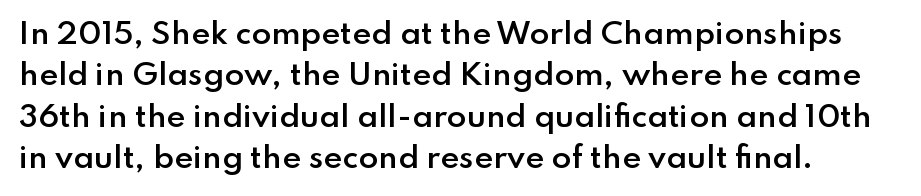
A typesetter would call this proportional, since set widths differ per character. Clear beneath every line of the passage. Typographically, this falls in the sans-serif category. Posture: vertical. Characters follow at the spacing the type designer built in.
